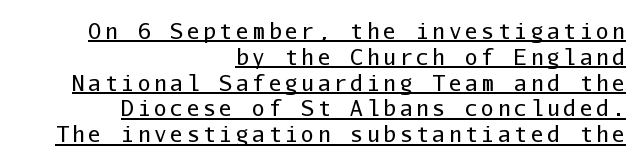
The image shows 21 px text type, upright; set right-aligned, line spacing 1.23x, underlined.
